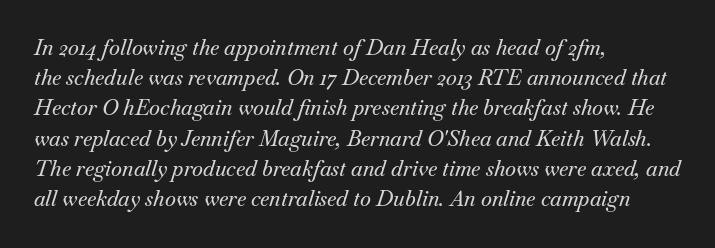
{"italic": "yes", "lean": "right", "slant_degrees": 18, "underline": "no", "align": "left", "line_spacing": "normal", "line_spacing_ratio": 1.44, "letter_spacing": "normal", "letter_spacing_em": 0.0, "glyph_px": 21}
